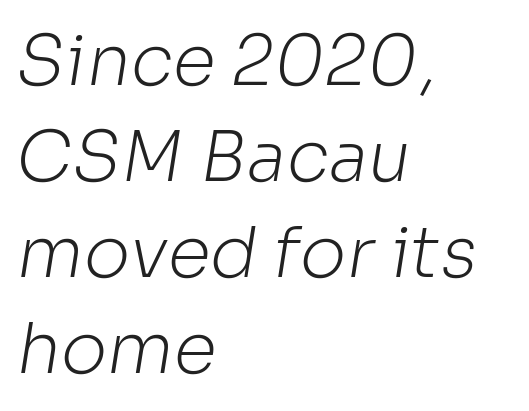
{"serif": "no", "bold": "no", "weight": "light", "width": "normal", "stroke_contrast": "low", "x_height": "medium", "monospaced": "no", "underline": "no", "align": "left", "line_spacing": "normal", "line_spacing_ratio": 1.37, "letter_spacing": "normal", "letter_spacing_em": 0.0, "glyph_px": 70}
